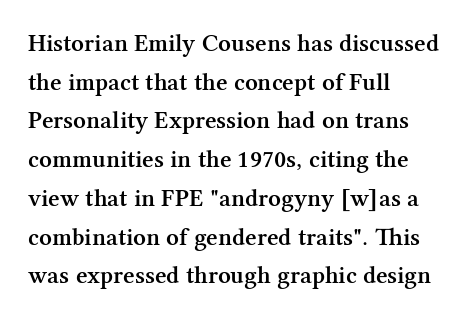
{"italic": "no", "bold": "semi", "underline": "no", "align": "left", "line_spacing": "normal", "line_spacing_ratio": 1.55, "letter_spacing": "normal", "letter_spacing_em": 0.0, "glyph_px": 25}
